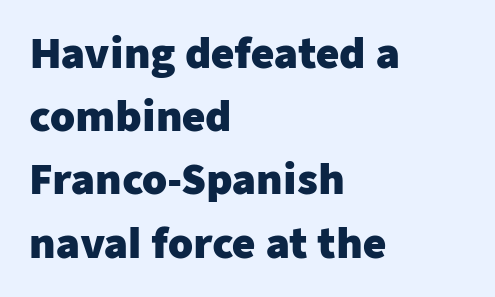
The image shows 40 px heavy sans-serif type, upright; set left-aligned, normal line spacing (1.58x), normal letter spacing, not underlined; low stroke contrast and a medium x-height.
